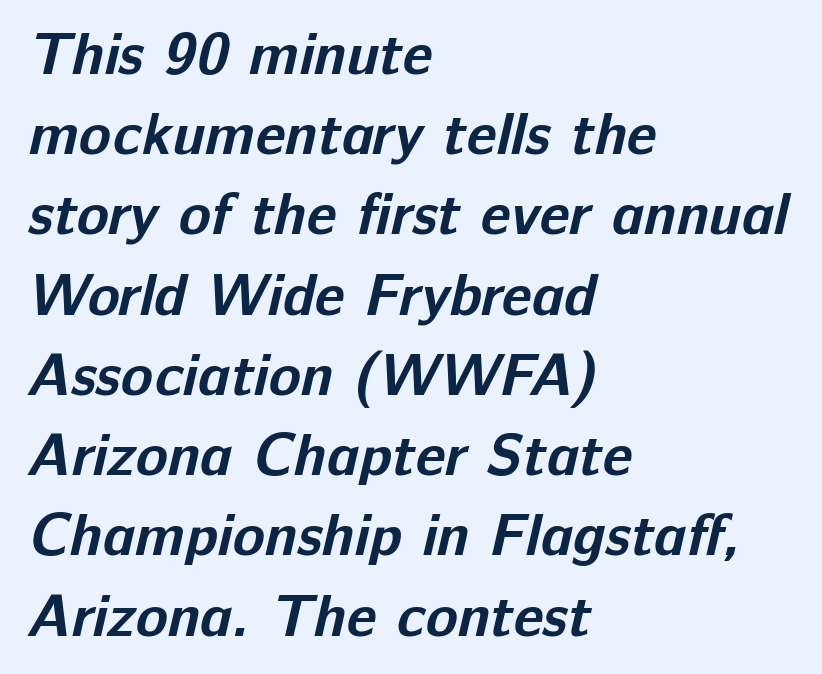
{"serif": "no", "bold": "yes", "weight": "bold", "width": "normal", "stroke_contrast": "low", "x_height": "medium", "monospaced": "no", "underline": "no", "align": "left", "line_spacing": "normal", "line_spacing_ratio": 1.36, "letter_spacing": "normal", "letter_spacing_em": 0.0, "glyph_px": 59}
